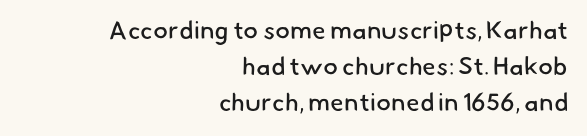
The words here are not underlined. Think standard paragraph weight, or any step lighter than that. What stands out about the letter spacing? Nothing — it is the standard amount. The leading is moderate, giving the passage an even texture. The paragraph has a hard right edge and a soft left edge.
